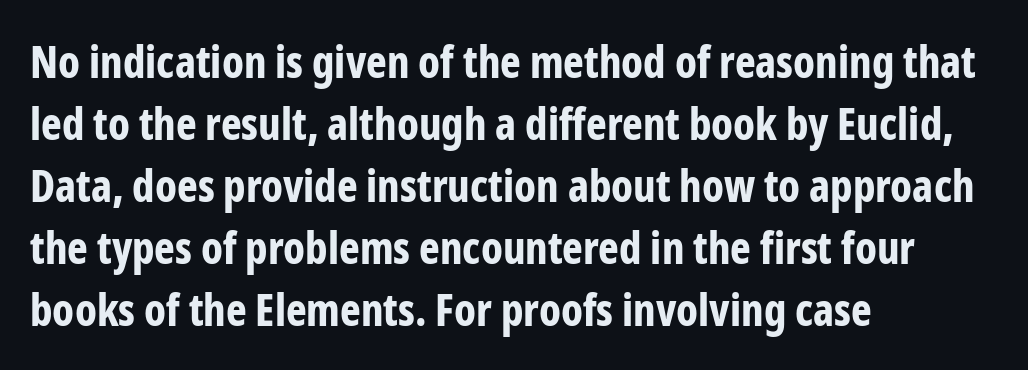
{"serif": "no", "italic": "no", "bold": "yes", "weight": "bold", "width": "condensed", "stroke_contrast": "low", "x_height": "medium", "monospaced": "no", "underline": "no", "align": "left", "line_spacing": "normal", "line_spacing_ratio": 1.41, "letter_spacing": "normal", "letter_spacing_em": 0.0, "glyph_px": 44}
